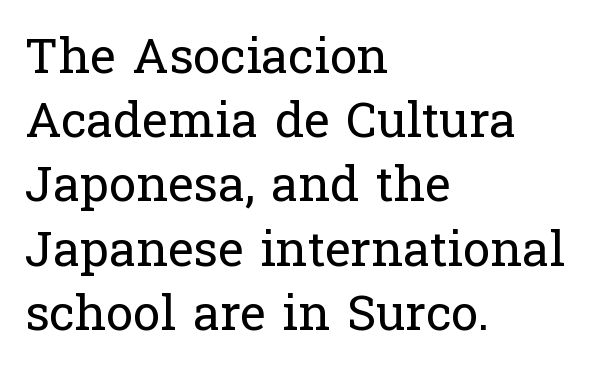
The image shows 49 px regular-weight serif type, upright; set left-aligned, normal line spacing (1.31x), normal letter spacing, not underlined; low stroke contrast and a medium x-height.
